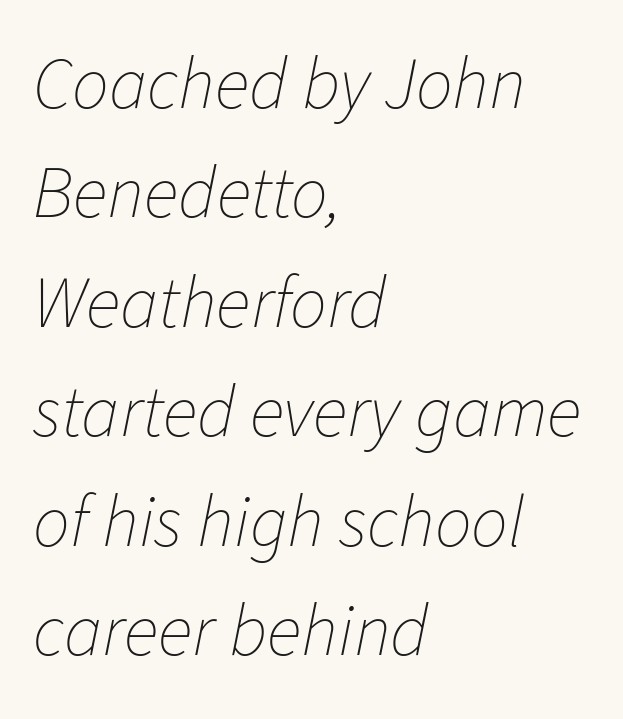
Q: Is the text bold? A: No.
Q: Is the text italic (slanted)? A: Yes, it leans right by about 11 degrees.
Q: Is the text underlined? A: No.
Q: How is the paragraph aligned? A: Left-aligned.
Q: Is the spacing between letters normal or unusually wide? A: Normal.
Q: Is the spacing between lines tight, normal or loose? A: Normal.
Q: Width (condensed, normal, or wide)? A: Normal.
Q: Stroke contrast? A: Low.
Q: x-height? A: Medium.
Q: Monospaced? A: No.
